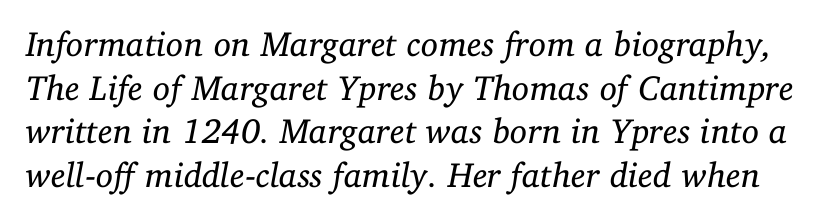
The image shows 35 px regular-weight serif type, italic (leaning right); set normal line spacing (1.25x), normal letter spacing, not underlined; low stroke contrast and a medium x-height.
